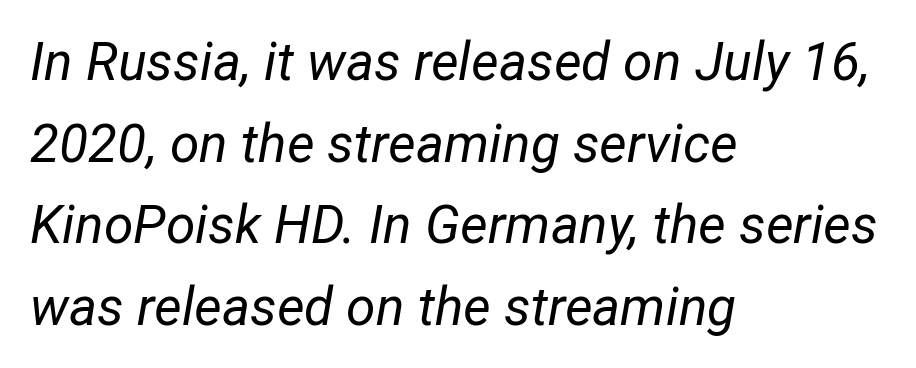
Nothing unusual about the tracking: characters are spaced as the font intends. This reads as an unemphasized weight, regular at the heaviest. The face used here has a pronounced slope to its letters. Proportional: the letters do not fall into vertical columns. Reading down the block, your eye returns to a fixed left position each line.
